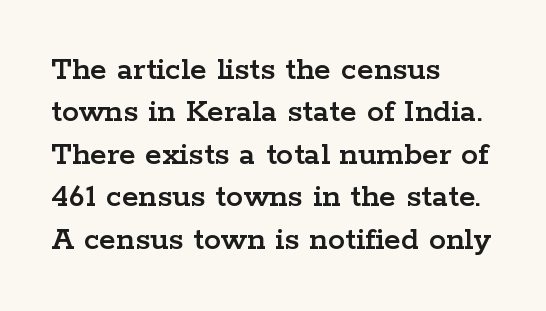
The image shows 34 px wide serif type, upright; set left-aligned, normal line spacing (1.25x), normal letter spacing, not underlined; low stroke contrast and a medium x-height.
